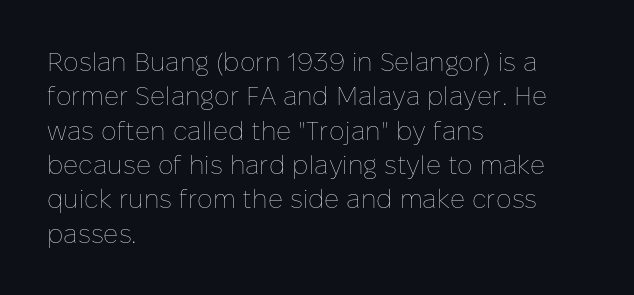
{"italic": "no", "bold": "no", "underline": "no", "align": "left", "line_spacing": "normal", "line_spacing_ratio": 1.32, "letter_spacing": "normal", "letter_spacing_em": 0.0, "glyph_px": 26}
